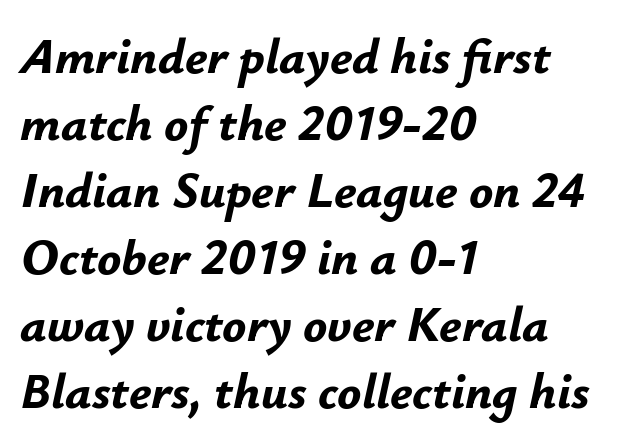
Q: Is the text bold? A: Yes.
Q: Is the text italic (slanted)? A: Yes, it leans right by about 12 degrees.
Q: Is the text underlined? A: No.
Q: How is the paragraph aligned? A: Left-aligned.
Q: Is the spacing between letters normal or unusually wide? A: Normal.
Q: Is the spacing between lines tight, normal or loose? A: Normal.
Q: Width (condensed, normal, or wide)? A: Normal.
Q: Stroke contrast? A: Low.
Q: x-height? A: Small.
Q: Monospaced? A: No.
